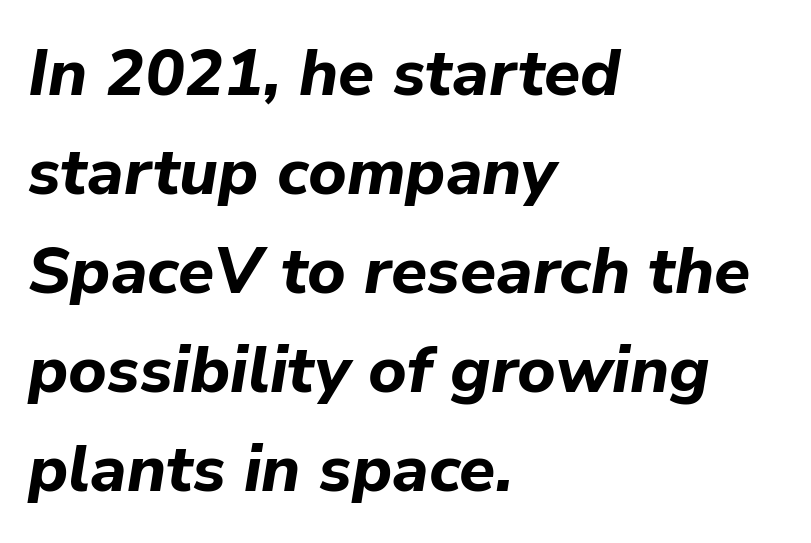
The image shows 66 px bold type, italic (leaning right); set left-aligned, normal line spacing (1.5x), normal letter spacing, not underlined; low stroke contrast and a medium x-height.
